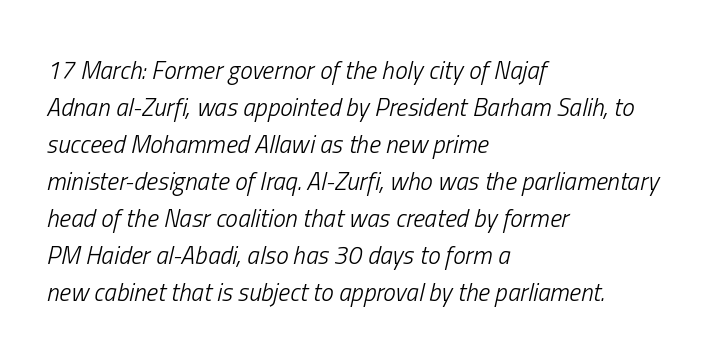
Clear beneath every line of the passage. Where is the straight margin? On the left. Reading down the column, the eye jumps a familiar distance to each next line. The letterforms sit shoulder to shoulder at normal distance. No chunkiness to these letters — they're not bold.
